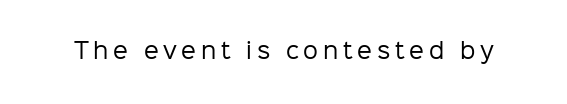
{"italic": "no", "bold": "no", "underline": "no", "letter_spacing": "wide", "letter_spacing_em": 0.22, "glyph_px": 21}
